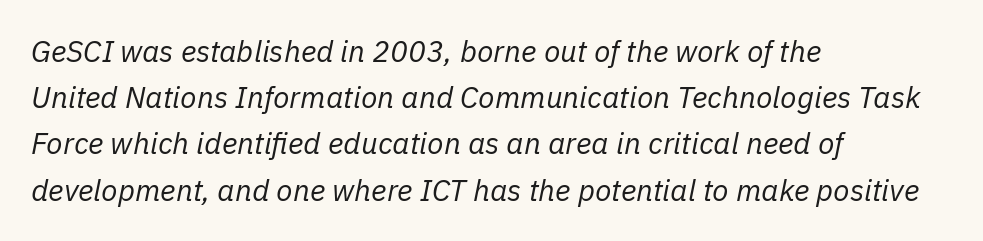
The image shows 30 px regular-weight type, italic (leaning right); set left-aligned, normal line spacing (1.54x), normal letter spacing, not underlined; low stroke contrast and a medium x-height.
